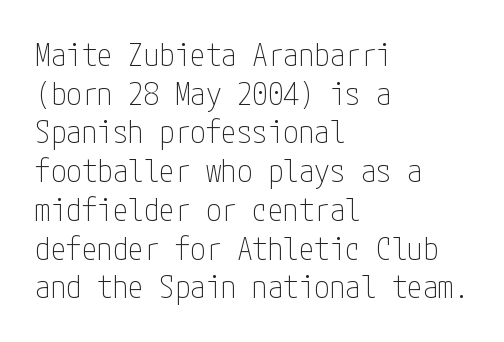
This sample uses a sans-serif face. The line texture is even and compact thanks to regular tracking. In CSS terms this would be text-align: left. Line spacing here is normal. Bold? No — there's no thickening of the strokes. This rendering features lettering with no underline.
